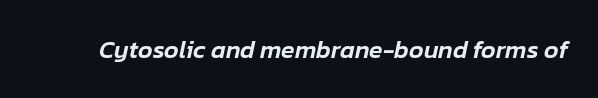
The image shows 25 px text type, italic (leaning right); set normal letter spacing, not underlined.
